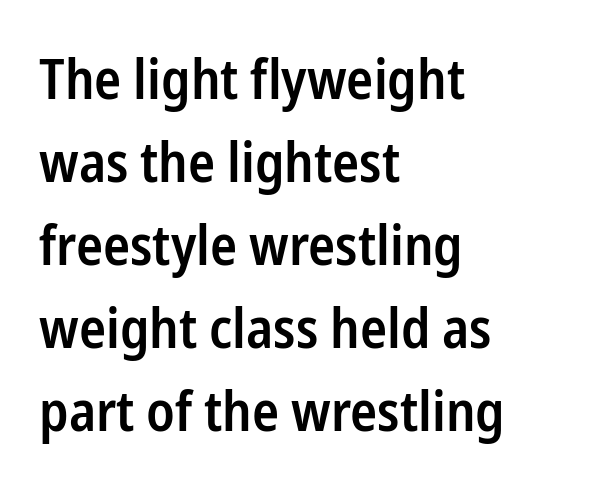
The image shows 56 px semibold, condensed sans-serif type, upright; set left-aligned, normal line spacing (1.48x), normal letter spacing, not underlined; low stroke contrast and a medium x-height.
